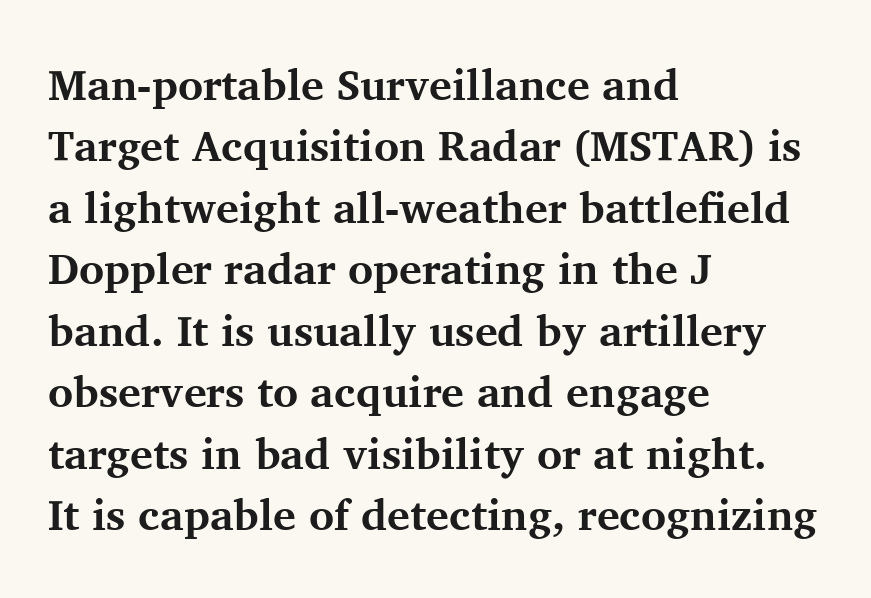
Q: Is the text bold? A: Yes.
Q: Is the text italic (slanted)? A: No, it is upright.
Q: Is the typeface a serif or a sans-serif typeface? A: Serif.
Q: Is the text underlined? A: No.
Q: How is the paragraph aligned? A: Left-aligned.
Q: Is the spacing between letters normal or unusually wide? A: Normal.
Q: Is the spacing between lines tight, normal or loose? A: Normal.
Q: Width (condensed, normal, or wide)? A: Normal.
Q: Stroke contrast? A: Medium.
Q: x-height? A: Medium.
Q: Monospaced? A: No.
